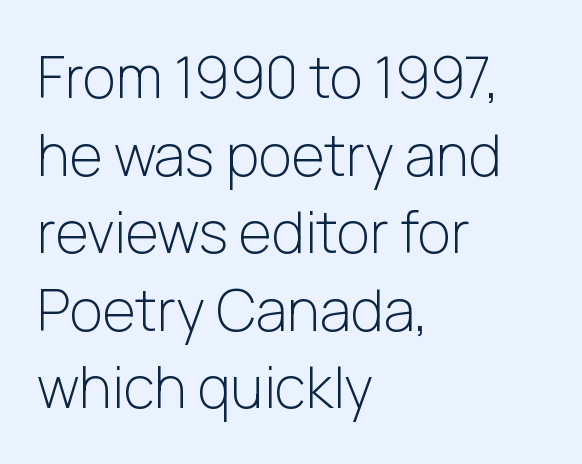
Q: Is the text bold? A: No.
Q: Is the text italic (slanted)? A: No, it is upright.
Q: Is the typeface a serif or a sans-serif typeface? A: Sans-serif.
Q: Is the text underlined? A: No.
Q: How is the paragraph aligned? A: Left-aligned.
Q: Is the spacing between letters normal or unusually wide? A: Normal.
Q: Is the spacing between lines tight, normal or loose? A: Normal.
Q: Width (condensed, normal, or wide)? A: Normal.
Q: Stroke contrast? A: Low.
Q: x-height? A: Medium.
Q: Monospaced? A: No.
